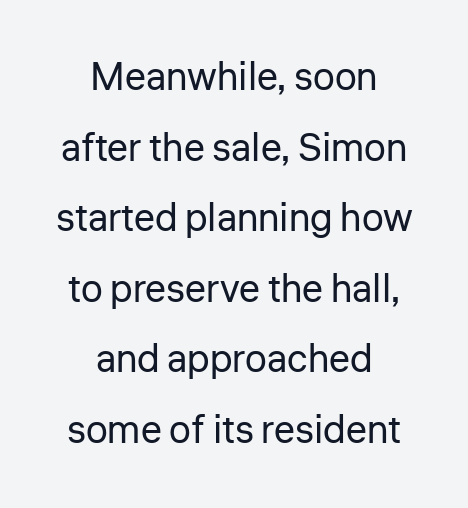
{"serif": "no", "italic": "no", "bold": "no", "weight": "regular", "width": "normal", "stroke_contrast": "low", "x_height": "medium", "monospaced": "no", "underline": "no", "align": "center", "line_spacing_ratio": 1.81, "letter_spacing": "normal", "letter_spacing_em": 0.0, "glyph_px": 39}
